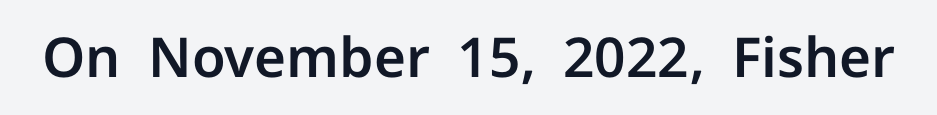
{"serif": "no", "italic": "no", "width": "normal", "stroke_contrast": "low", "x_height": "medium", "monospaced": "no", "underline": "no", "letter_spacing": "normal", "letter_spacing_em": 0.0, "glyph_px": 55}
